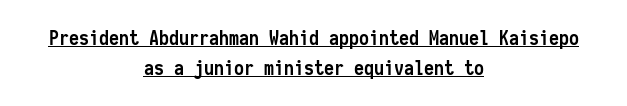
Q: Is the text bold? A: Yes.
Q: Is the text italic (slanted)? A: No, it is upright.
Q: Is the text underlined? A: Yes.
Q: How is the paragraph aligned? A: Centered.
Q: Is the spacing between letters normal or unusually wide? A: Normal.
Q: Is the spacing between lines tight, normal or loose? A: Normal.
